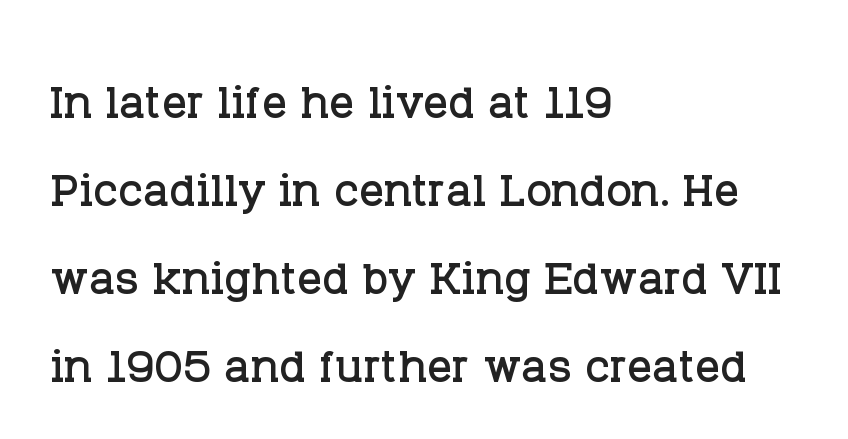
The image shows 61 px serif type, upright; set left-aligned, normal line spacing (1.44x), normal letter spacing, not underlined; low stroke contrast and a large x-height.
